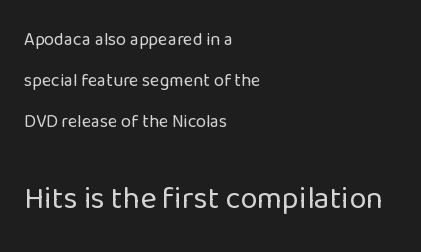
Q: Is the text bold? A: No.
Q: Is the text italic (slanted)? A: No, it is upright.
Q: Is the typeface a serif or a sans-serif typeface? A: Sans-serif.
Q: Is the text underlined? A: No.
Q: How is the paragraph aligned? A: Left-aligned.
Q: Is the spacing between letters normal or unusually wide? A: Normal.
Q: Is the spacing between lines tight, normal or loose? A: Loose.
Q: Which block of text is set in a larger size, the first (top) or the second (bottom)? A: The second (bottom) one.
Q: Width (condensed, normal, or wide)? A: Normal.
Q: Stroke contrast? A: Low.
Q: x-height? A: Medium.
Q: Monospaced? A: No.
